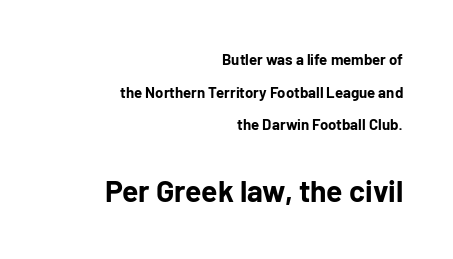
Q: Is the text bold? A: Yes.
Q: Is the text italic (slanted)? A: No, it is upright.
Q: Is the typeface a serif or a sans-serif typeface? A: Sans-serif.
Q: Is the text underlined? A: No.
Q: How is the paragraph aligned? A: Right-aligned.
Q: Is the spacing between letters normal or unusually wide? A: Normal.
Q: Is the spacing between lines tight, normal or loose? A: Loose.
Q: Which block of text is set in a larger size, the first (top) or the second (bottom)? A: The second (bottom) one.
Q: Width (condensed, normal, or wide)? A: Normal.
Q: Stroke contrast? A: Low.
Q: x-height? A: Medium.
Q: Monospaced? A: No.
